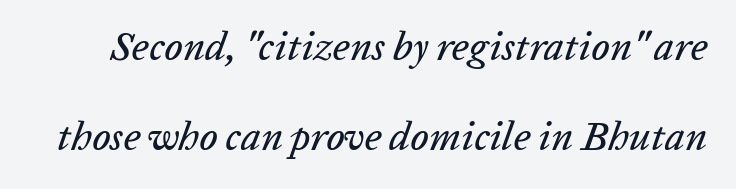
The image shows 40 px text type, italic (leaning right); set loose line spacing (2.24x), normal letter spacing, not underlined; low stroke contrast and a medium x-height.
